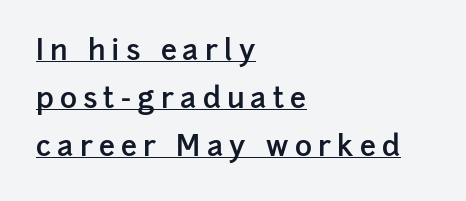
Q: Is the text bold? A: Semi-bold.
Q: Is the text italic (slanted)? A: No, it is upright.
Q: Is the typeface a serif or a sans-serif typeface? A: Sans-serif.
Q: Is the text underlined? A: Yes.
Q: How is the paragraph aligned? A: Left-aligned.
Q: Is the spacing between letters normal or unusually wide? A: Unusually wide.
Q: Is the spacing between lines tight, normal or loose? A: Normal.
Q: Width (condensed, normal, or wide)? A: Normal.
Q: Stroke contrast? A: Low.
Q: x-height? A: Medium.
Q: Monospaced? A: No.
